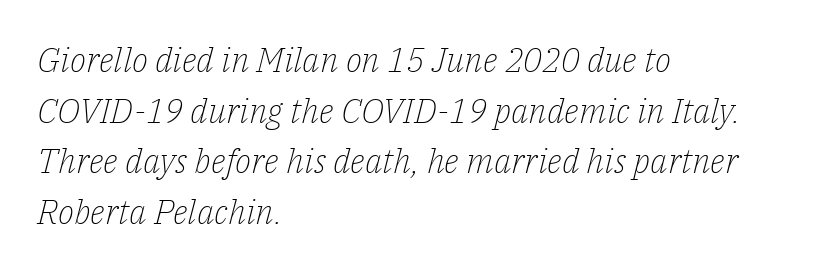
{"serif": "yes", "italic": "yes", "lean": "right", "slant_degrees": 14, "bold": "no", "weight": "light", "width": "normal", "stroke_contrast": "low", "x_height": "medium", "monospaced": "no", "underline": "no", "align": "left", "line_spacing": "normal", "line_spacing_ratio": 1.49, "letter_spacing": "normal", "letter_spacing_em": 0.0, "glyph_px": 34}
